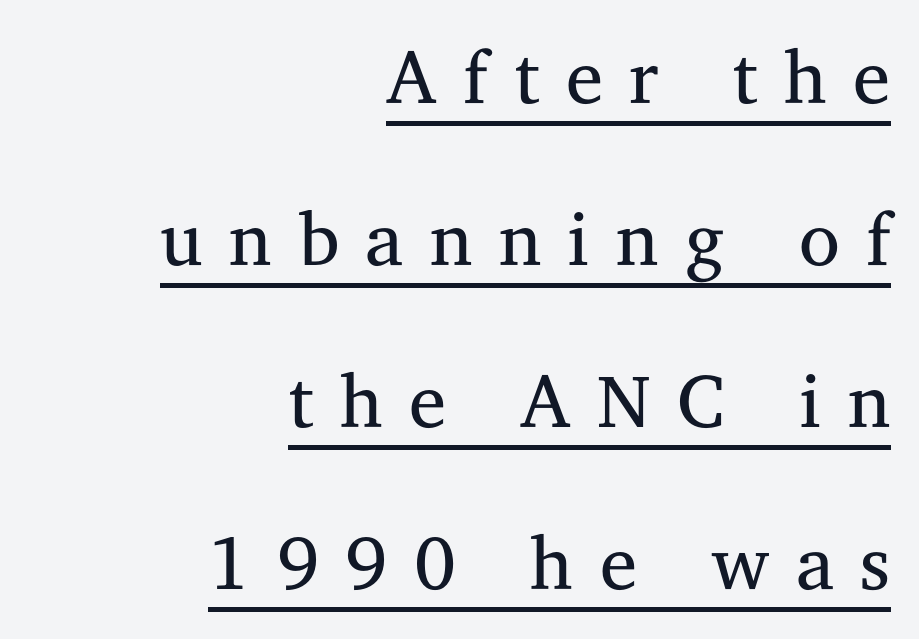
{"serif": "yes", "italic": "no", "bold": "no", "weight": "regular", "width": "normal", "stroke_contrast": "medium", "x_height": "medium", "monospaced": "no", "underline": "yes", "align": "right", "line_spacing": "loose", "line_spacing_ratio": 2.16, "letter_spacing": "wide", "letter_spacing_em": 0.35, "glyph_px": 75}
